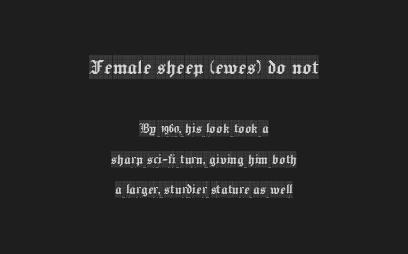
Successive baselines arrive slowly, with a big drop between each. Short note: letters normally spaced. Character size in the leading block exceeds that of the trailing block. The gap between lines stays unmarked. These lines stack symmetrically, like a column narrowing and widening about its center.
